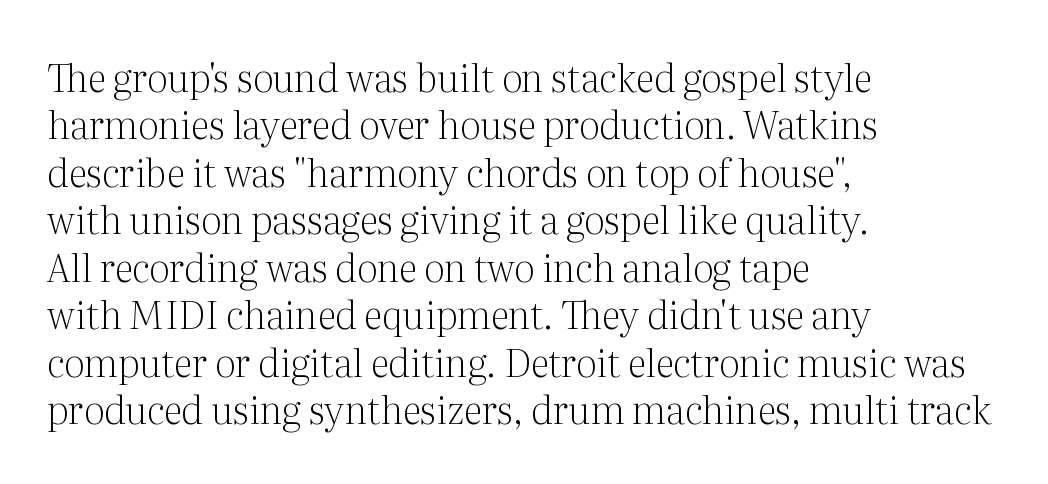
{"serif": "yes", "italic": "no", "bold": "no", "weight": "light", "width": "normal", "stroke_contrast": "medium", "x_height": "medium", "monospaced": "no", "underline": "no", "align": "left", "line_spacing": "normal", "line_spacing_ratio": 1.25, "letter_spacing": "normal", "letter_spacing_em": 0.0, "glyph_px": 38}
